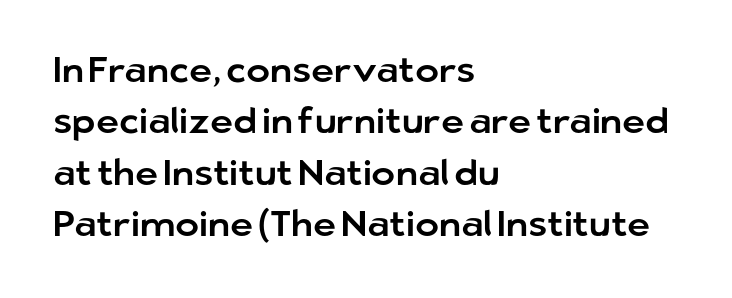
{"serif": "no", "italic": "no", "width": "normal", "stroke_contrast": "low", "x_height": "medium", "monospaced": "no", "underline": "no", "align": "left", "line_spacing": "normal", "line_spacing_ratio": 1.43, "letter_spacing": "normal", "letter_spacing_em": 0.0, "glyph_px": 36}
